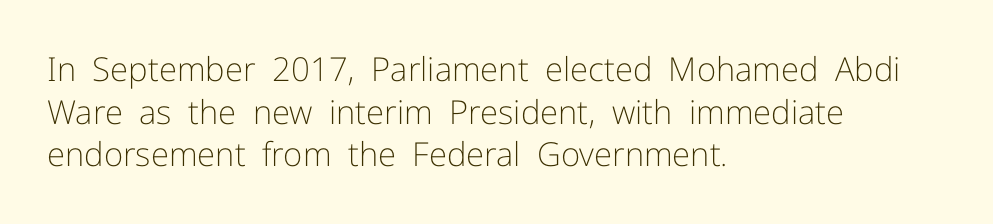
{"serif": "no", "italic": "no", "bold": "no", "weight": "light", "width": "normal", "stroke_contrast": "low", "x_height": "medium", "monospaced": "no", "underline": "no", "align": "left", "line_spacing": "normal", "line_spacing_ratio": 1.29, "letter_spacing": "normal", "letter_spacing_em": 0.0, "glyph_px": 33}
